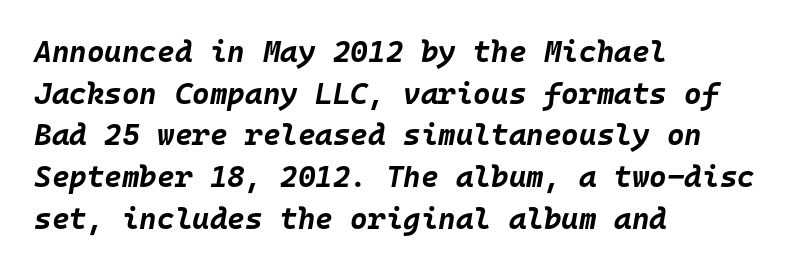
Q: Is the text bold? A: Yes.
Q: Is the text italic (slanted)? A: Yes, it leans right by about 10 degrees.
Q: Is the text underlined? A: No.
Q: How is the paragraph aligned? A: Left-aligned.
Q: Is the spacing between letters normal or unusually wide? A: Normal.
Q: Is the spacing between lines tight, normal or loose? A: Normal.
Q: Width (condensed, normal, or wide)? A: Normal.
Q: Stroke contrast? A: Low.
Q: x-height? A: Large.
Q: Monospaced? A: Yes.
